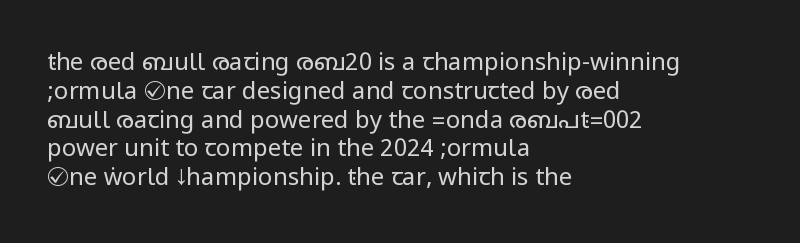
The image shows 24 px text type, upright; set left-aligned, line spacing 1.2x, normal letter spacing, not underlined.
